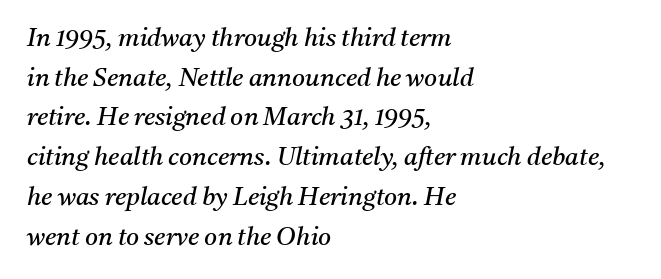
Q: Is the text bold? A: No.
Q: Is the text italic (slanted)? A: Yes, it leans right by about 11 degrees.
Q: Is the text underlined? A: No.
Q: How is the paragraph aligned? A: Left-aligned.
Q: Is the spacing between letters normal or unusually wide? A: Normal.
Q: Is the spacing between lines tight, normal or loose? A: Normal.
